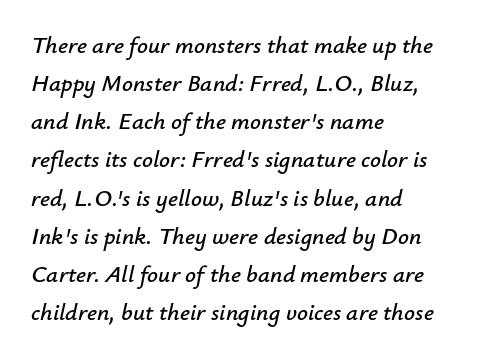
Underline: absent. Line beginnings align vertically; line endings do not. The face used here is rendered with its standard letterfit. This block has exactly the height ordinary leading produces. Is the type slanted? Yes — the strokes lean at a clear angle.
